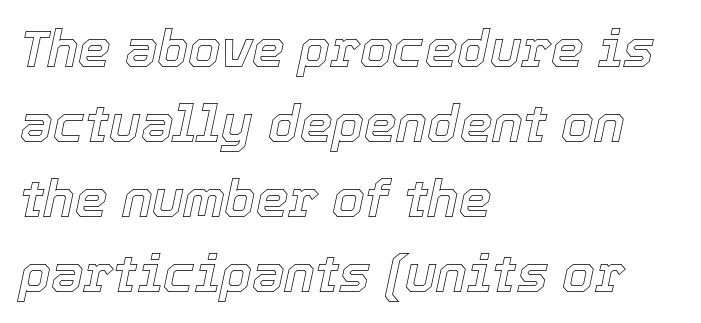
If you drew a line through each stem, it would be angled. Leading: standard. The baseline area is clear. Note the varied advance widths — an 'i' is clearly narrower than an 'm'. Casual observation: everything's shoved over to the left.
